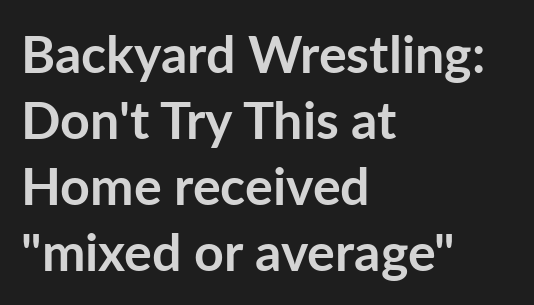
The image shows 52 px semibold sans-serif type, upright; set left-aligned, normal line spacing (1.27x), normal letter spacing, not underlined; low stroke contrast and a medium x-height.
